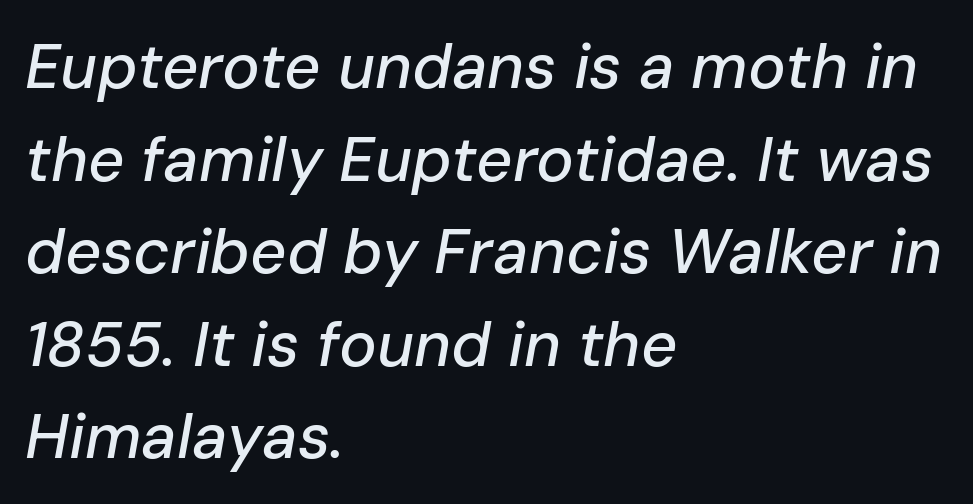
Q: Is the text italic (slanted)? A: Yes, it leans right by about 10 degrees.
Q: Is the text underlined? A: No.
Q: How is the paragraph aligned? A: Left-aligned.
Q: Is the spacing between letters normal or unusually wide? A: Normal.
Q: Is the spacing between lines tight, normal or loose? A: Normal.
Q: Width (condensed, normal, or wide)? A: Normal.
Q: Stroke contrast? A: Low.
Q: x-height? A: Medium.
Q: Monospaced? A: No.
